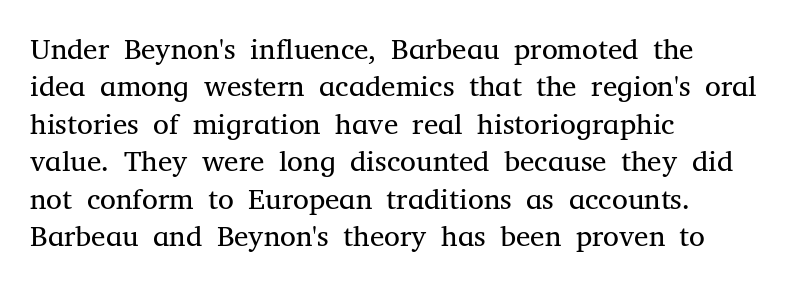
Q: Is the text bold? A: No.
Q: Is the text italic (slanted)? A: No, it is upright.
Q: Is the typeface a serif or a sans-serif typeface? A: Serif.
Q: Is the text underlined? A: No.
Q: How is the paragraph aligned? A: Left-aligned.
Q: Is the spacing between letters normal or unusually wide? A: Normal.
Q: Is the spacing between lines tight, normal or loose? A: Normal.
Q: Width (condensed, normal, or wide)? A: Normal.
Q: Stroke contrast? A: Medium.
Q: x-height? A: Medium.
Q: Monospaced? A: No.
